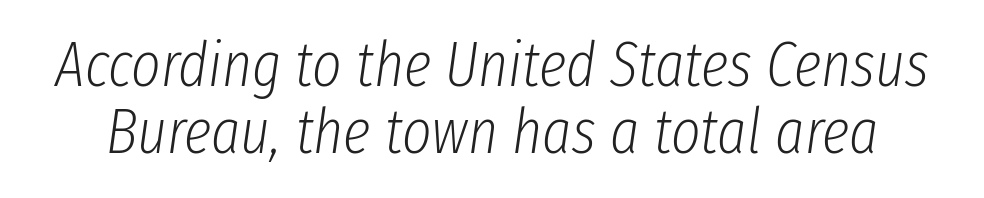
The image shows 63 px light, condensed type, italic (leaning right); set tight line spacing (1.07x), normal letter spacing, not underlined; low stroke contrast and a medium x-height.
